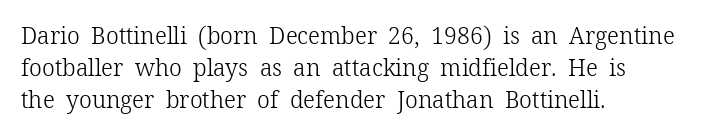
The image shows 23 px text type, upright; set left-aligned, normal line spacing (1.39x), normal letter spacing, not underlined.
